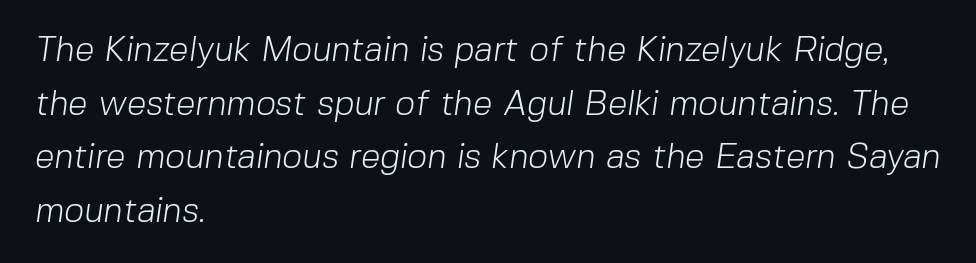
No letter is thick-stroked: the sample isn't bold. The face used here is rendered with its standard letterfit. This sample has the flowing, uneven cadence of proportional lettering. Reading down the block, your eye returns to a fixed left position each line.
